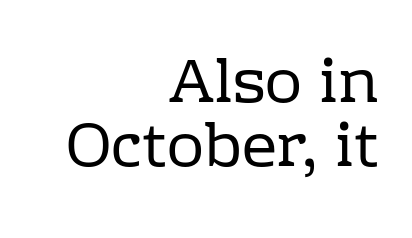
The lines are packed closely together with very little leading. Varying glyph widths throughout — classic text-font behaviour. Letterform terminals end in serifs throughout the passage. Quick note: underline off. Stems here are at most as thick as an everyday book face. Letter spacing: default.
